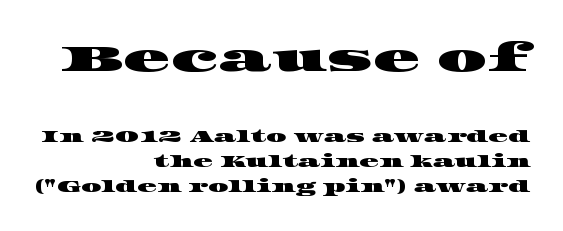
{"serif": "yes", "width": "wide", "stroke_contrast": "high", "x_height": "large", "monospaced": "no", "underline": "no", "align": "right", "line_spacing": "normal", "line_spacing_ratio": 1.58, "letter_spacing": "normal", "letter_spacing_em": 0.0, "larger_block": "first", "size_ratio": 2.44, "glyph_px": 39}
